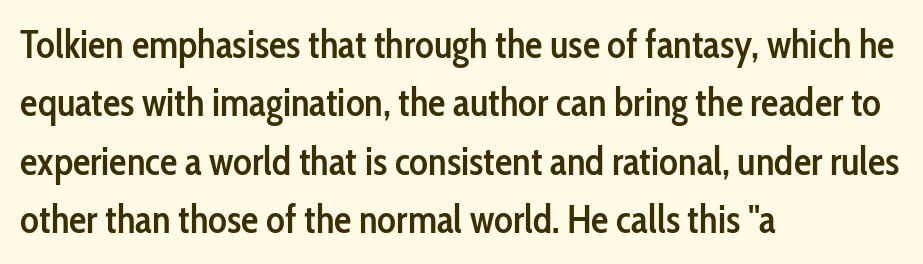
Q: Is the text bold? A: Semi-bold.
Q: Is the text italic (slanted)? A: No, it is upright.
Q: Is the typeface a serif or a sans-serif typeface? A: Sans-serif.
Q: Is the text underlined? A: No.
Q: How is the paragraph aligned? A: Left-aligned.
Q: Is the spacing between letters normal or unusually wide? A: Normal.
Q: Is the spacing between lines tight, normal or loose? A: Normal.
Q: Width (condensed, normal, or wide)? A: Condensed.
Q: Stroke contrast? A: Low.
Q: x-height? A: Medium.
Q: Monospaced? A: No.
